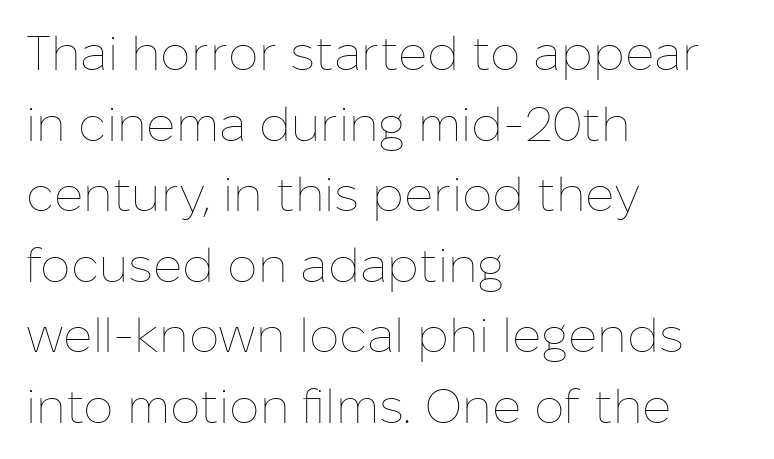
It's the straight-up-and-down kind of type. The face used here is proportionally spaced, like ordinary book or web type. The space between consecutive lines is moderate. Ink coverage per letter is moderate at most. The typesetter chose a ragged-right arrangement here. Spacing between characters is what you'd get straight out of the box.
